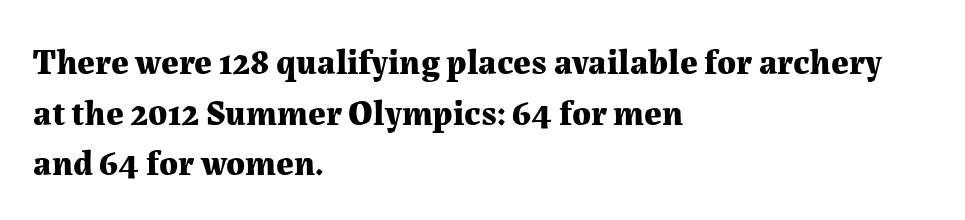
{"serif": "yes", "italic": "no", "bold": "yes", "weight": "bold", "width": "normal", "stroke_contrast": "medium", "x_height": "medium", "monospaced": "no", "underline": "no", "align": "left", "line_spacing": "normal", "line_spacing_ratio": 1.45, "letter_spacing": "normal", "letter_spacing_em": 0.0, "glyph_px": 35}
